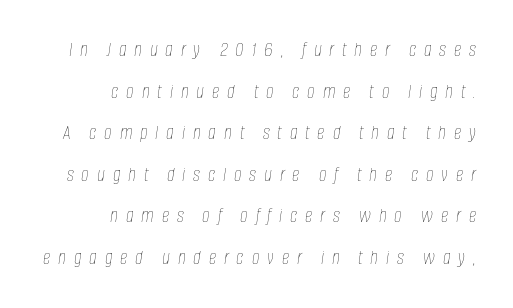
{"italic": "yes", "lean": "right", "slant_degrees": 8, "bold": "no", "underline": "no", "align": "right", "line_spacing": "loose", "line_spacing_ratio": 1.98, "letter_spacing": "wide", "letter_spacing_em": 0.37, "glyph_px": 21}
